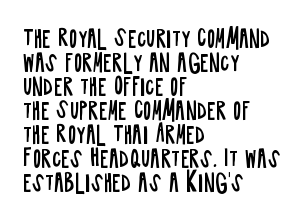
Q: Is the text bold? A: No.
Q: Is the text italic (slanted)? A: No, it is upright.
Q: Is the text underlined? A: No.
Q: How is the paragraph aligned? A: Left-aligned.
Q: Is the spacing between letters normal or unusually wide? A: Normal.
Q: Is the spacing between lines tight, normal or loose? A: Tight.
